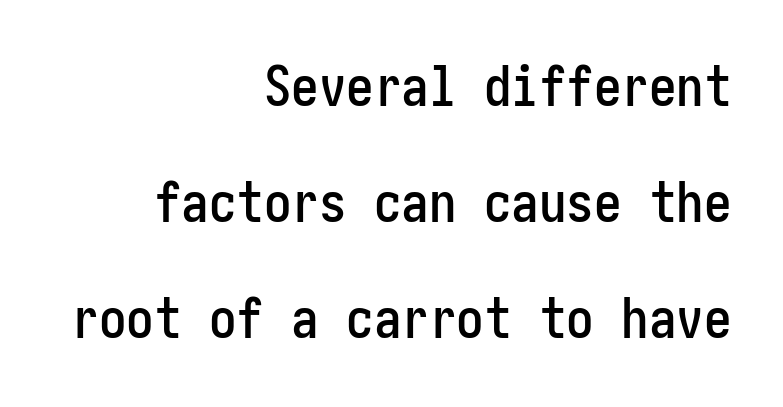
Bare-footed words on every line. The rag falls on the left side of this text block. You can tell it's not italic because the verticals are truly vertical. This sample uses plain, unmodified letter spacing. To sum up the face: it is a sans, with no serifs. These lines stand farther apart than default settings would place them.
